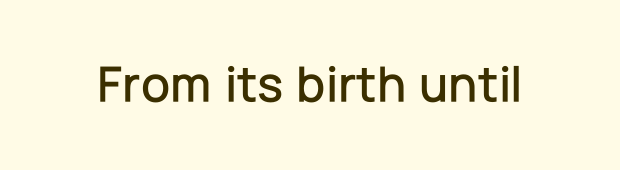
The image shows 52 px sans-serif type, upright; set normal letter spacing, not underlined; low stroke contrast and a medium x-height.
